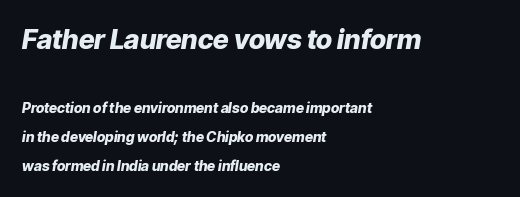
{"italic": "yes", "lean": "right", "slant_degrees": 9, "bold": "yes", "underline": "no", "align": "left", "line_spacing": "loose", "line_spacing_ratio": 2.06, "letter_spacing": "normal", "letter_spacing_em": 0.0, "larger_block": "first", "size_ratio": 1.93, "glyph_px": 27}
